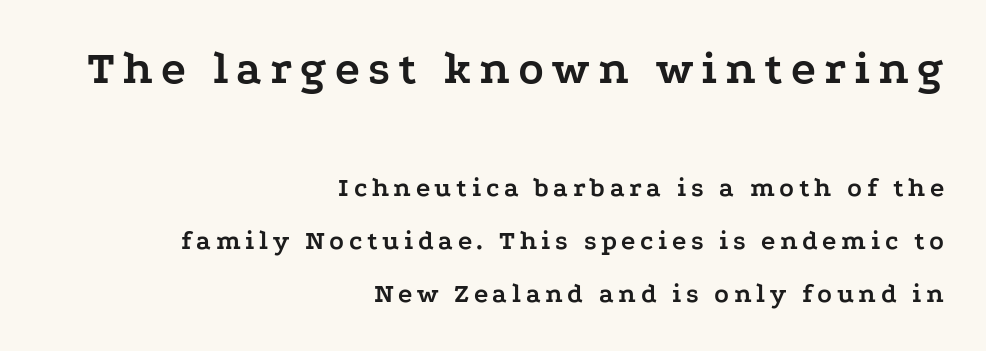
Reading top to bottom, the characters get smaller at the block break. In terms of letterform style, serifs are clearly present. The baseline area is clear. The characters look thick and weighty, a clear bold. The face used here is proportionally spaced, like ordinary book or web type.
